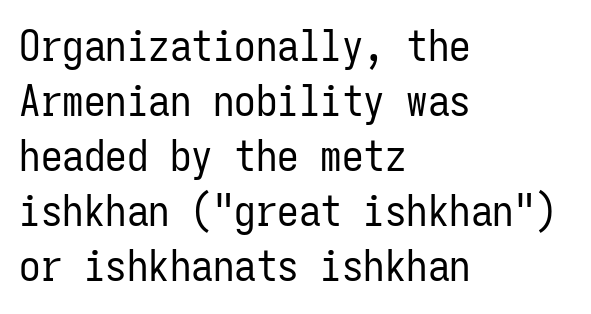
Q: Is the text bold? A: No.
Q: Is the text italic (slanted)? A: No, it is upright.
Q: Is the typeface a serif or a sans-serif typeface? A: Sans-serif.
Q: Is the text underlined? A: No.
Q: How is the paragraph aligned? A: Left-aligned.
Q: Is the spacing between letters normal or unusually wide? A: Normal.
Q: Is the spacing between lines tight, normal or loose? A: Normal.
Q: Width (condensed, normal, or wide)? A: Condensed.
Q: Stroke contrast? A: Low.
Q: x-height? A: Medium.
Q: Monospaced? A: Yes.
